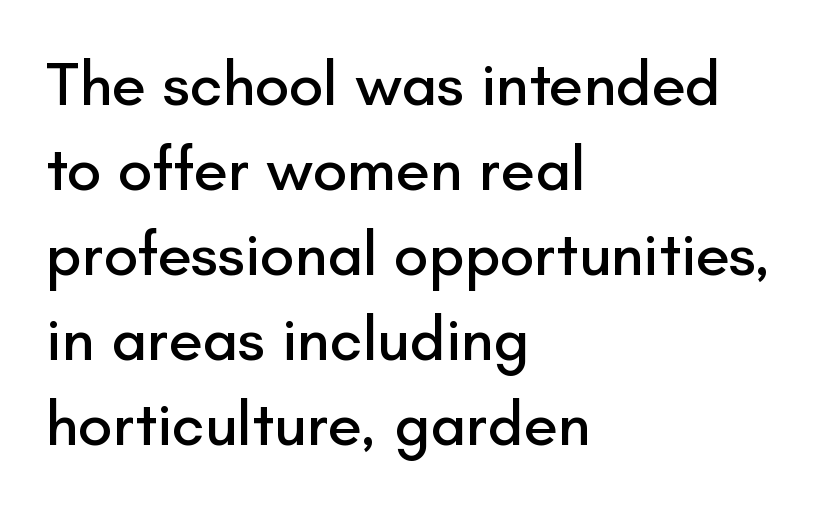
{"serif": "no", "italic": "no", "width": "normal", "stroke_contrast": "low", "x_height": "small", "monospaced": "no", "underline": "no", "align": "left", "line_spacing": "normal", "line_spacing_ratio": 1.37, "letter_spacing": "normal", "letter_spacing_em": 0.0, "glyph_px": 62}
